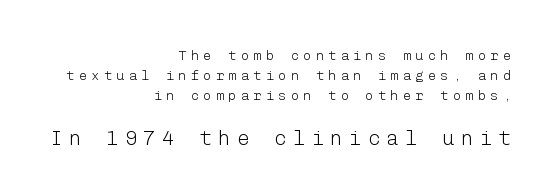
It's the straight-up-and-down kind of type. The letters look calm and open, with moderate or lighter stems. Check under the words: just untouched page. Block two is the big one; block one sits smaller above it. The text block is weighted toward the right margin, trailing off unevenly leftward. Reading down the column, the eye jumps a familiar distance to each next line.
